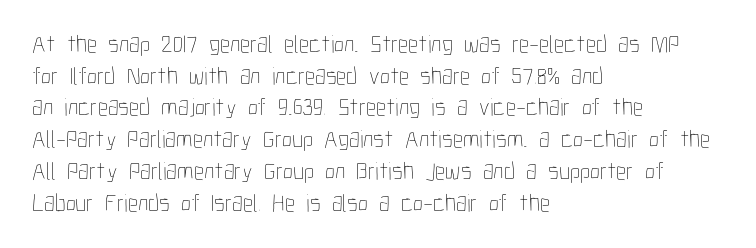
The image shows 25 px text type, upright; set left-aligned, normal line spacing (1.27x), normal letter spacing, not underlined.
